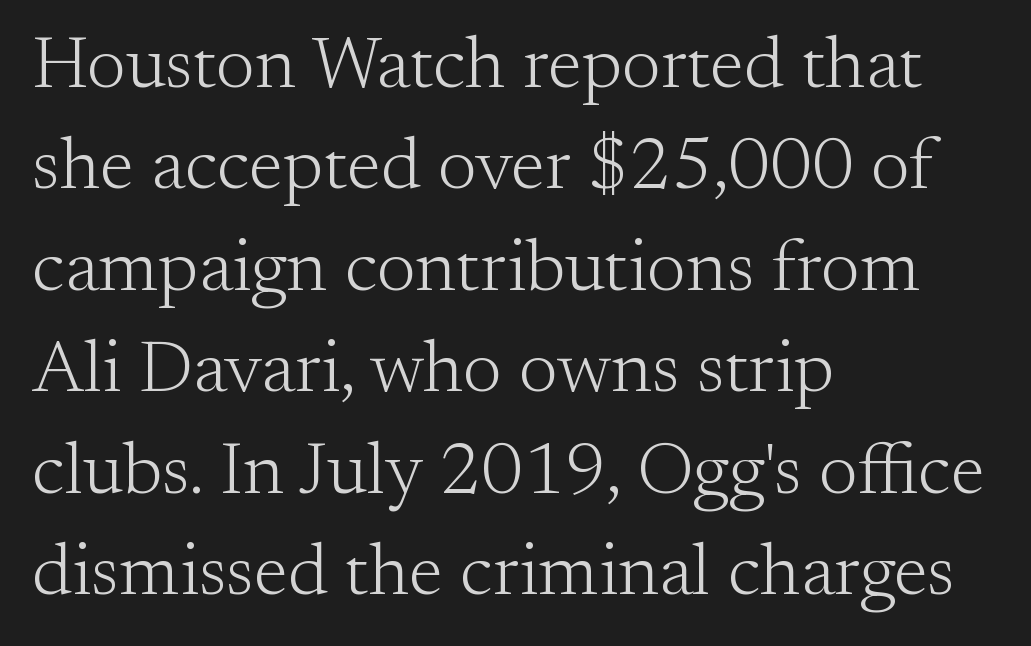
The image shows 74 px light serif type, upright; set left-aligned, normal line spacing (1.37x), normal letter spacing, not underlined; medium stroke contrast and a small x-height.
